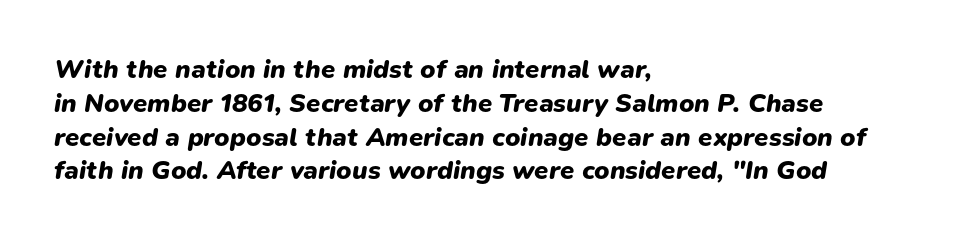
The image shows 26 px bold type, italic (leaning right); set left-aligned, normal line spacing (1.3x), normal letter spacing, not underlined.
